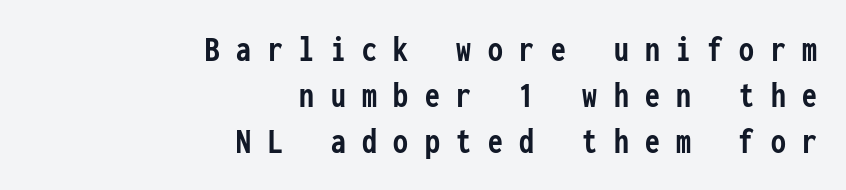
Q: Is the text bold? A: Yes.
Q: Is the text italic (slanted)? A: No, it is upright.
Q: Is the typeface a serif or a sans-serif typeface? A: Sans-serif.
Q: Is the text underlined? A: No.
Q: How is the paragraph aligned? A: Right-aligned.
Q: Is the spacing between letters normal or unusually wide? A: Unusually wide.
Q: Width (condensed, normal, or wide)? A: Condensed.
Q: Stroke contrast? A: Low.
Q: x-height? A: Medium.
Q: Monospaced? A: Yes.
